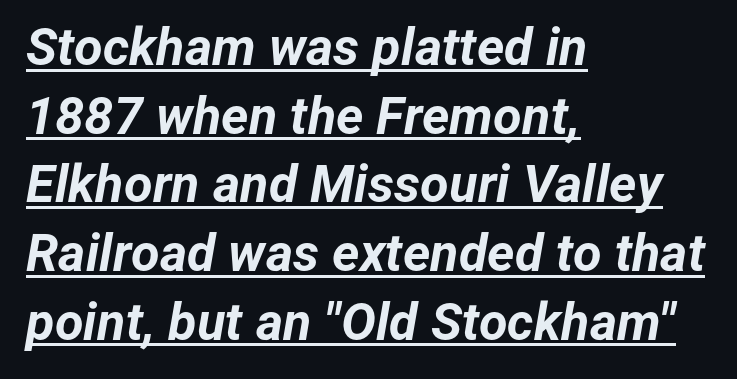
The rendered words wear a rule along their underside. A typesetter would call this proportional, since set widths differ per character. Honestly, the row spacing looks completely unremarkable. The lines are quadded left.
